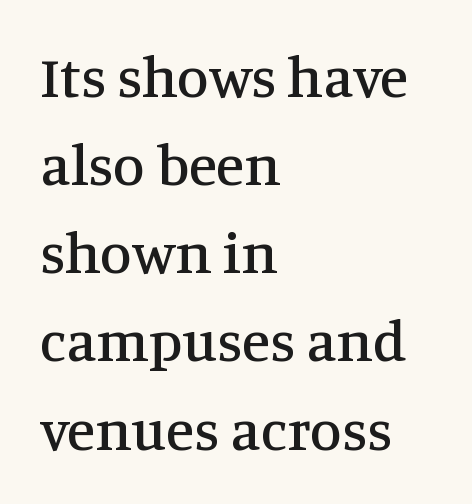
Q: Is the text italic (slanted)? A: No, it is upright.
Q: Is the typeface a serif or a sans-serif typeface? A: Serif.
Q: Is the text underlined? A: No.
Q: How is the paragraph aligned? A: Left-aligned.
Q: Is the spacing between letters normal or unusually wide? A: Normal.
Q: Is the spacing between lines tight, normal or loose? A: Normal.
Q: Width (condensed, normal, or wide)? A: Normal.
Q: Stroke contrast? A: Medium.
Q: x-height? A: Large.
Q: Monospaced? A: No.
